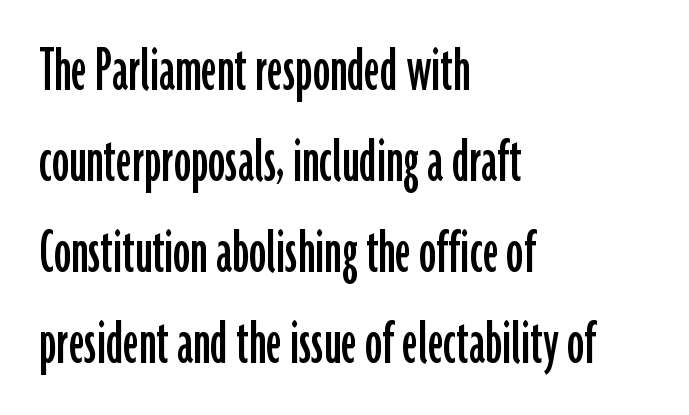
{"serif": "no", "italic": "no", "width": "condensed", "stroke_contrast": "low", "x_height": "medium", "monospaced": "no", "underline": "no", "align": "left", "line_spacing": "normal", "line_spacing_ratio": 1.34, "letter_spacing": "normal", "letter_spacing_em": 0.0, "glyph_px": 68}
